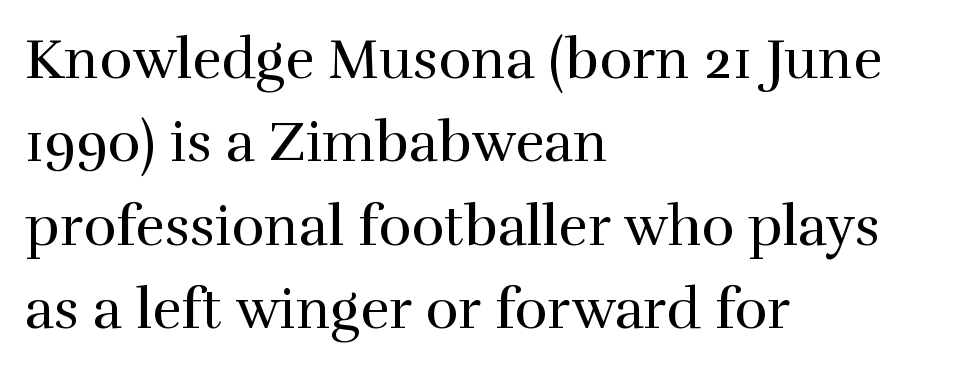
{"serif": "yes", "italic": "no", "bold": "no", "weight": "regular", "width": "normal", "x_height": "medium", "monospaced": "no", "underline": "no", "align": "left", "line_spacing": "normal", "line_spacing_ratio": 1.49, "letter_spacing": "normal", "letter_spacing_em": 0.0, "glyph_px": 56}
